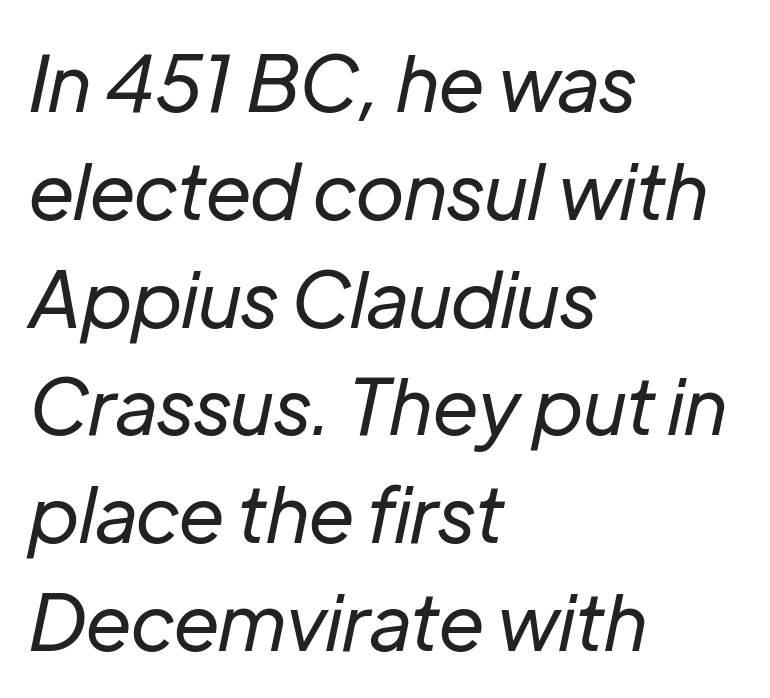
Q: Is the text bold? A: No.
Q: Is the text italic (slanted)? A: Yes, it leans right by about 12 degrees.
Q: Is the text underlined? A: No.
Q: How is the paragraph aligned? A: Left-aligned.
Q: Is the spacing between letters normal or unusually wide? A: Normal.
Q: Is the spacing between lines tight, normal or loose? A: Normal.
Q: Width (condensed, normal, or wide)? A: Normal.
Q: Stroke contrast? A: Low.
Q: x-height? A: Medium.
Q: Monospaced? A: No.
